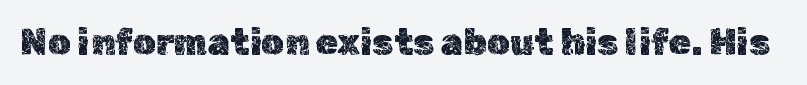
The image shows 36 px text type, upright; set normal letter spacing, not underlined; a medium x-height.
